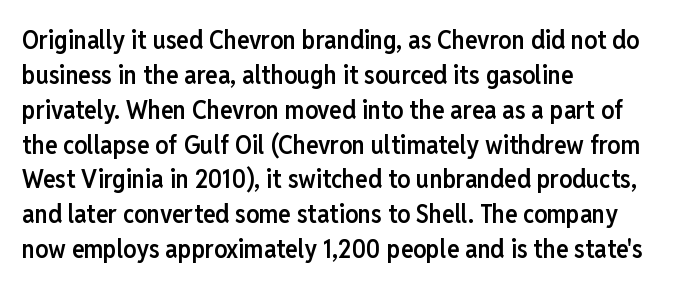
{"italic": "no", "bold": "semi", "underline": "no", "align": "left", "line_spacing": "normal", "line_spacing_ratio": 1.34, "letter_spacing": "normal", "letter_spacing_em": 0.0, "glyph_px": 26}
